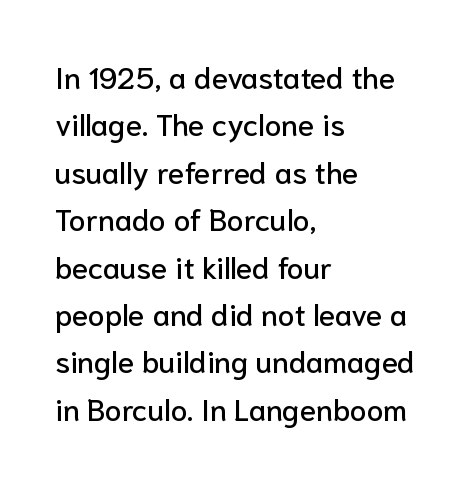
Q: Is the text italic (slanted)? A: No, it is upright.
Q: Is the typeface a serif or a sans-serif typeface? A: Sans-serif.
Q: Is the text underlined? A: No.
Q: How is the paragraph aligned? A: Left-aligned.
Q: Is the spacing between letters normal or unusually wide? A: Normal.
Q: Is the spacing between lines tight, normal or loose? A: Normal.
Q: Width (condensed, normal, or wide)? A: Normal.
Q: Stroke contrast? A: Low.
Q: x-height? A: Medium.
Q: Monospaced? A: No.
